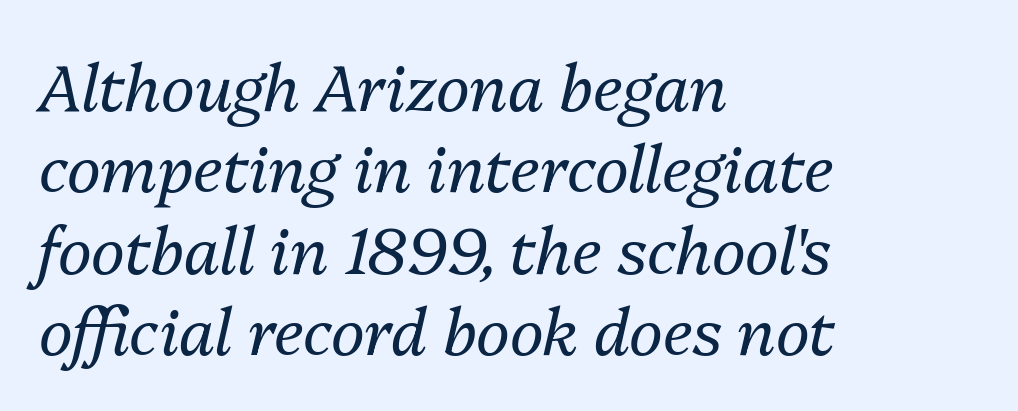
The image shows 64 px regular-weight type, italic (leaning right); set left-aligned, normal line spacing (1.27x), normal letter spacing, not underlined; medium stroke contrast and a medium x-height.
